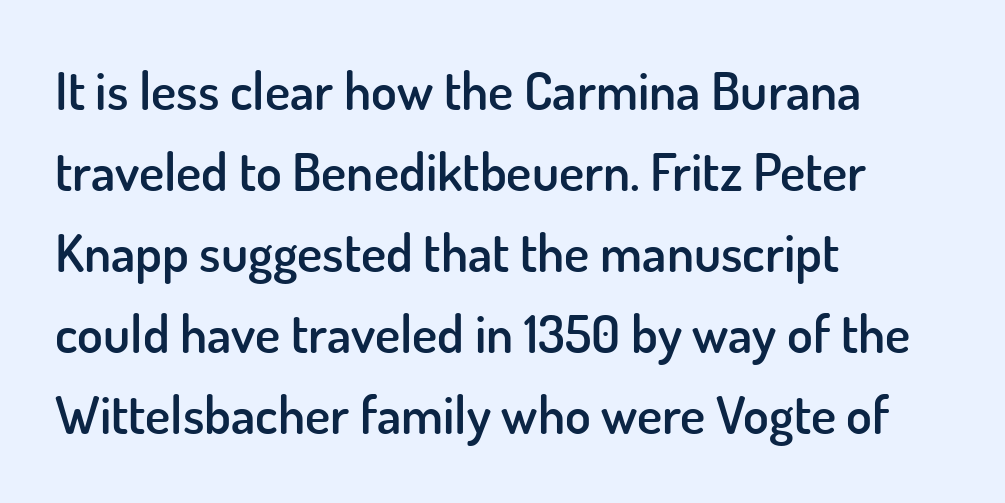
Q: Is the text bold? A: Semi-bold.
Q: Is the text italic (slanted)? A: No, it is upright.
Q: Is the typeface a serif or a sans-serif typeface? A: Sans-serif.
Q: Is the text underlined? A: No.
Q: How is the paragraph aligned? A: Left-aligned.
Q: Is the spacing between letters normal or unusually wide? A: Normal.
Q: Is the spacing between lines tight, normal or loose? A: Normal.
Q: Width (condensed, normal, or wide)? A: Normal.
Q: Stroke contrast? A: Low.
Q: x-height? A: Small.
Q: Monospaced? A: No.
